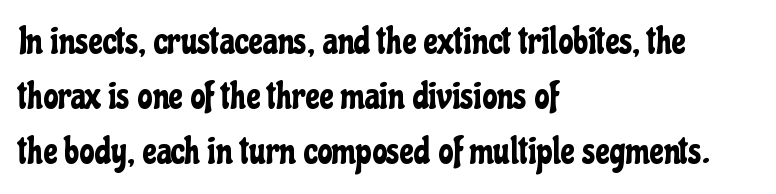
The image shows 38 px condensed sans-serif type, upright; set left-aligned, normal line spacing (1.45x), normal letter spacing, not underlined; low stroke contrast and a medium x-height.
